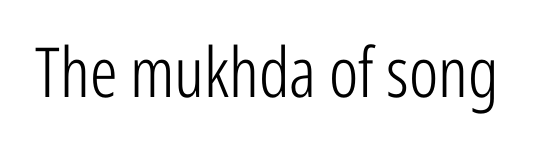
{"serif": "no", "italic": "no", "bold": "no", "weight": "light", "width": "condensed", "stroke_contrast": "low", "x_height": "medium", "monospaced": "no", "underline": "no", "letter_spacing": "normal", "letter_spacing_em": 0.0, "glyph_px": 69}
